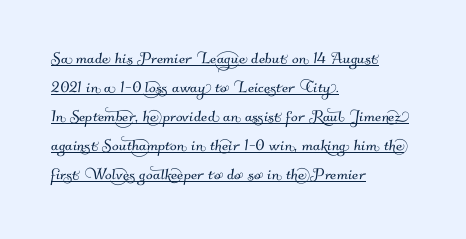
The string is rendered with underlining switched on. Vertical spacing — default. The passage shown has conventional tracking throughout. One-word summary of the alignment: left.
